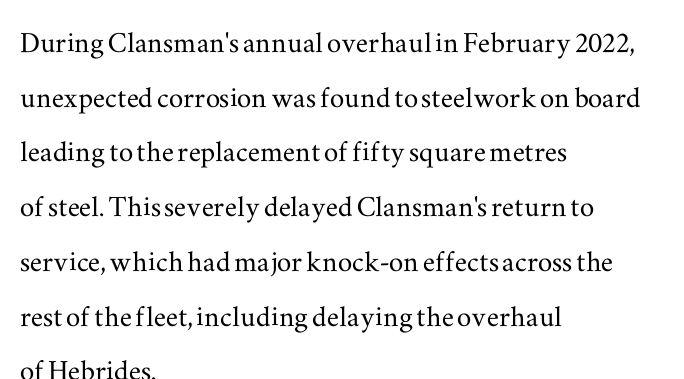
The image shows 36 px wide serif type, upright; set left-aligned, normal line spacing (1.52x), normal letter spacing, not underlined; medium stroke contrast and a small x-height.
